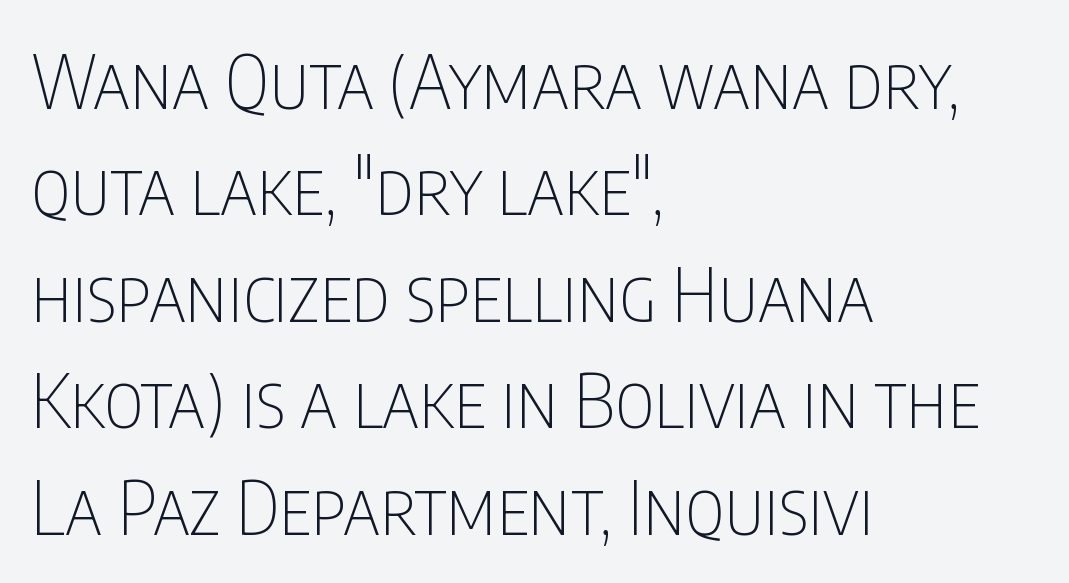
The image shows 75 px thin, condensed sans-serif type, upright; set left-aligned, normal line spacing (1.42x), normal letter spacing, not underlined; low stroke contrast and a large x-height.
